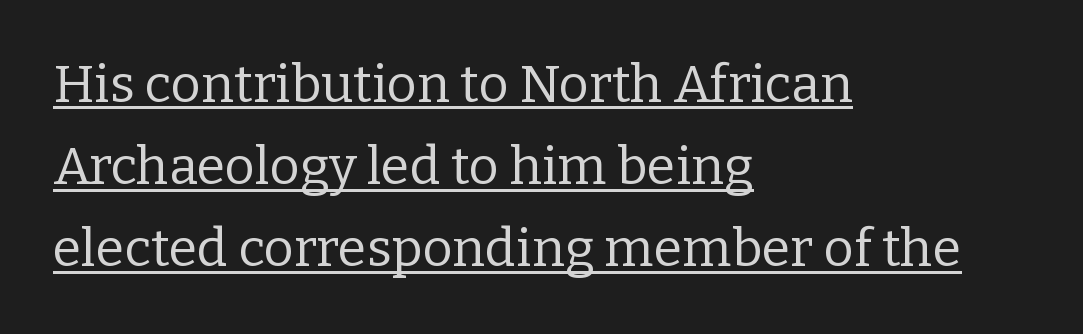
Honestly, the underline is the first thing you notice here. Ink coverage per letter is moderate at most. The type is set solid horizontally, with unmodified tracking. Horizontal bands of white between lines are of average thickness.
